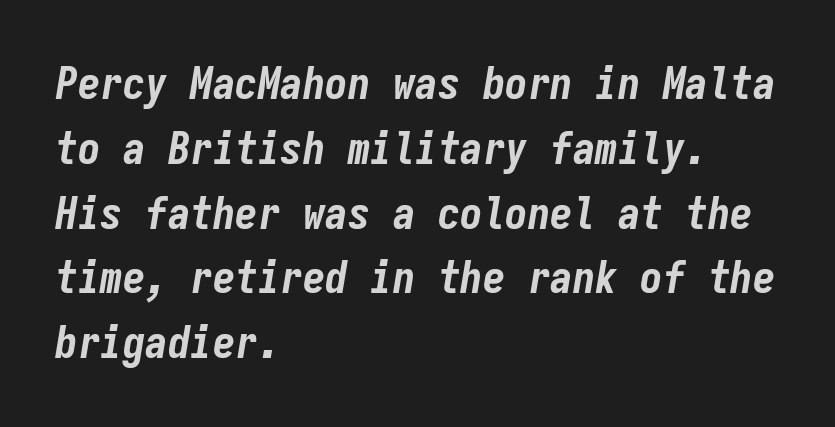
Baseline-to-baseline distance is the conventional proportion of letter height. The specimen omits any rule beneath the text block's lines. The face used here is monospaced, like something from a code editor. These lines stack with their left ends in a neat column. In terms of letterspacing, this is plain default setting. In terms of posture, this sample is oblique.
